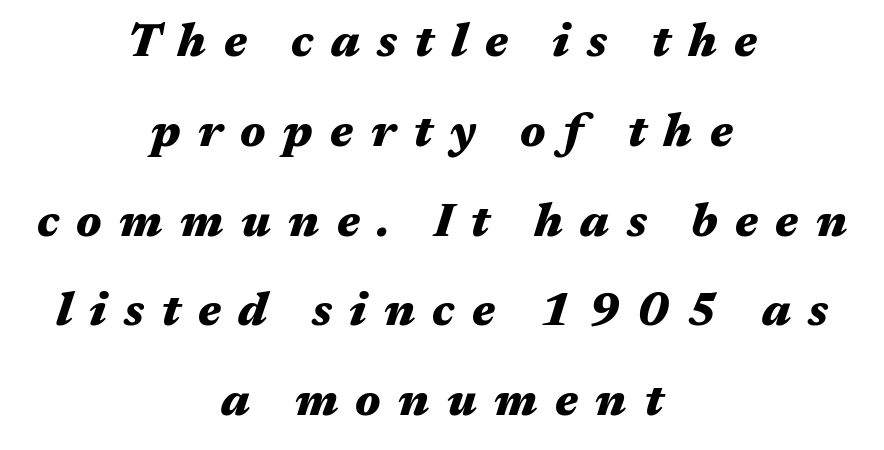
Successive baselines arrive slowly, with a big drop between each. Short note: letters widely spaced. These words are printed bold, with thick strokes throughout. Reading down the block, each line starts at a different indent, mirrored at its end. Quick note: italic. A clean baseline with only descenders dipping below it.
